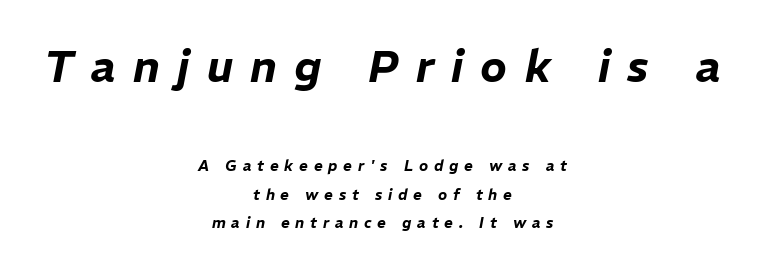
{"italic": "yes", "lean": "right", "slant_degrees": 11, "width": "normal", "stroke_contrast": "low", "x_height": "medium", "monospaced": "no", "underline": "no", "align": "center", "line_spacing_ratio": 1.89, "letter_spacing": "wide", "letter_spacing_em": 0.39, "larger_block": "first", "size_ratio": 2.93, "glyph_px": 44}
